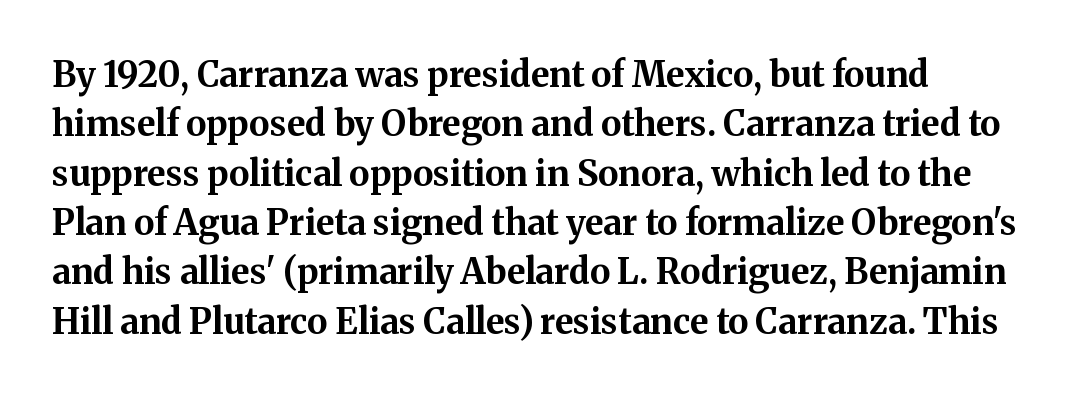
{"serif": "yes", "italic": "no", "bold": "yes", "weight": "bold", "width": "normal", "stroke_contrast": "medium", "x_height": "medium", "monospaced": "no", "underline": "no", "line_spacing": "normal", "line_spacing_ratio": 1.41, "letter_spacing": "normal", "letter_spacing_em": 0.0, "glyph_px": 35}
